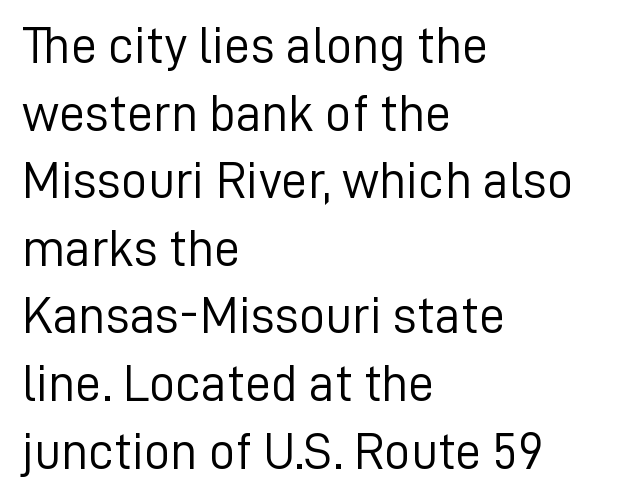
Q: Is the text bold? A: No.
Q: Is the text italic (slanted)? A: No, it is upright.
Q: Is the typeface a serif or a sans-serif typeface? A: Sans-serif.
Q: Is the text underlined? A: No.
Q: How is the paragraph aligned? A: Left-aligned.
Q: Is the spacing between letters normal or unusually wide? A: Normal.
Q: Is the spacing between lines tight, normal or loose? A: Normal.
Q: Width (condensed, normal, or wide)? A: Normal.
Q: Stroke contrast? A: Low.
Q: x-height? A: Medium.
Q: Monospaced? A: No.
